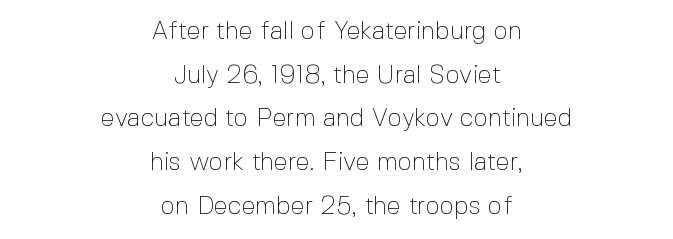
The image shows 25 px text type, upright; set centered, line spacing 1.75x, normal letter spacing, not underlined.
